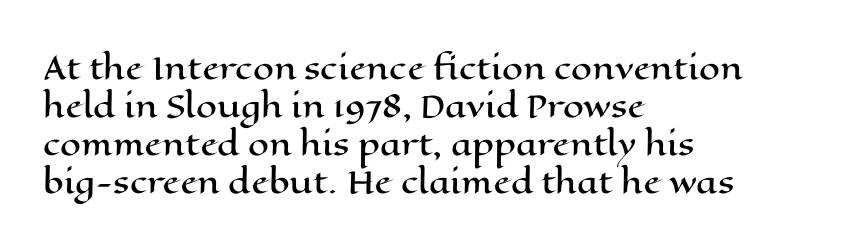
Q: Is the text italic (slanted)? A: No, it is upright.
Q: Is the text underlined? A: No.
Q: How is the paragraph aligned? A: Left-aligned.
Q: Is the spacing between letters normal or unusually wide? A: Normal.
Q: Is the spacing between lines tight, normal or loose? A: Normal.
Q: Width (condensed, normal, or wide)? A: Wide.
Q: Stroke contrast? A: High.
Q: x-height? A: Medium.
Q: Monospaced? A: No.
